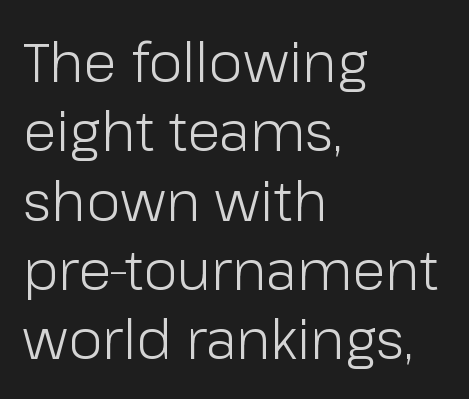
{"serif": "no", "italic": "no", "bold": "no", "weight": "light", "width": "normal", "stroke_contrast": "low", "x_height": "medium", "monospaced": "no", "underline": "no", "align": "left", "line_spacing": "normal", "line_spacing_ratio": 1.26, "letter_spacing": "normal", "letter_spacing_em": 0.0, "glyph_px": 55}
